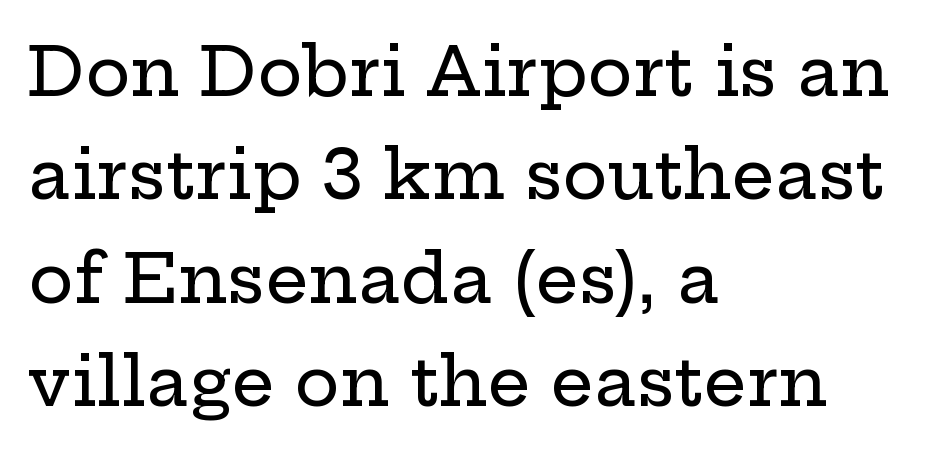
The image shows 68 px wide serif type, upright; set left-aligned, normal line spacing (1.52x), normal letter spacing, not underlined; low stroke contrast and a medium x-height.
